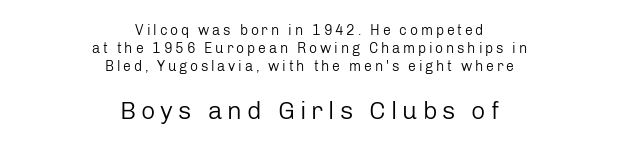
The passage shown is not underscored anywhere. Both edges are ragged and mirror each other, which tells us the setting is centered. Glyph-to-glyph distance is far greater than everyday printed text. The cut favours lightness, reaching ordinary text weight at its darkest. Type size steps up from the first block to the second.
